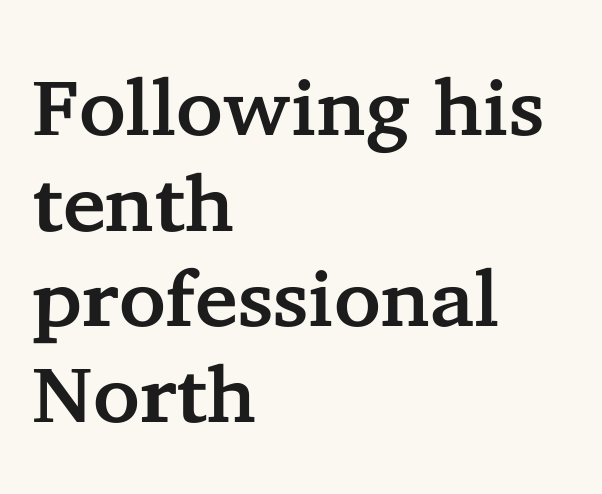
The image shows 79 px serif type, upright; set left-aligned, line spacing 1.21x, normal letter spacing, not underlined; low stroke contrast and a medium x-height.
